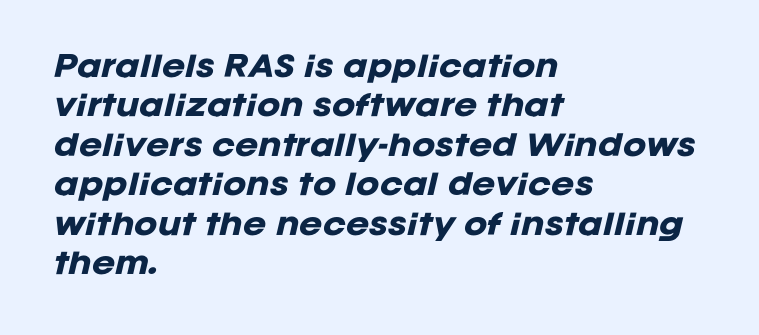
Q: Is the text bold? A: Yes.
Q: Is the text italic (slanted)? A: Yes, it leans right by about 12 degrees.
Q: Is the text underlined? A: No.
Q: How is the paragraph aligned? A: Left-aligned.
Q: Is the spacing between letters normal or unusually wide? A: Normal.
Q: Is the spacing between lines tight, normal or loose? A: Normal.
Q: Width (condensed, normal, or wide)? A: Normal.
Q: Stroke contrast? A: Low.
Q: x-height? A: Large.
Q: Monospaced? A: No.
